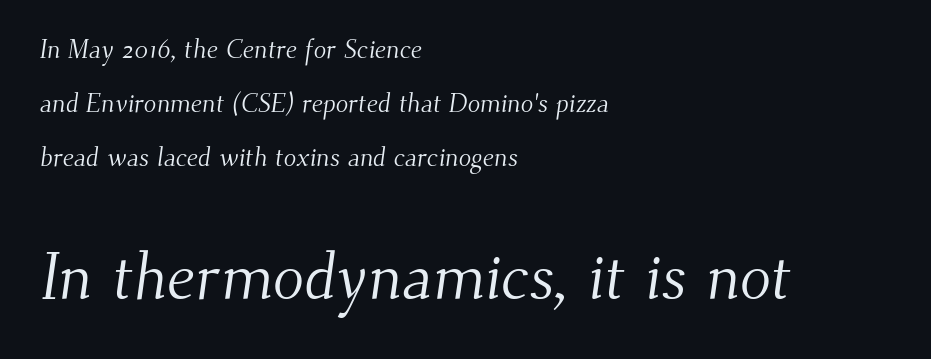
The image shows 65 px light serif type; set left-aligned, loose line spacing (2.08x), normal letter spacing, not underlined; the second (bottom) block is 2.5x larger; medium stroke contrast and a small x-height.
